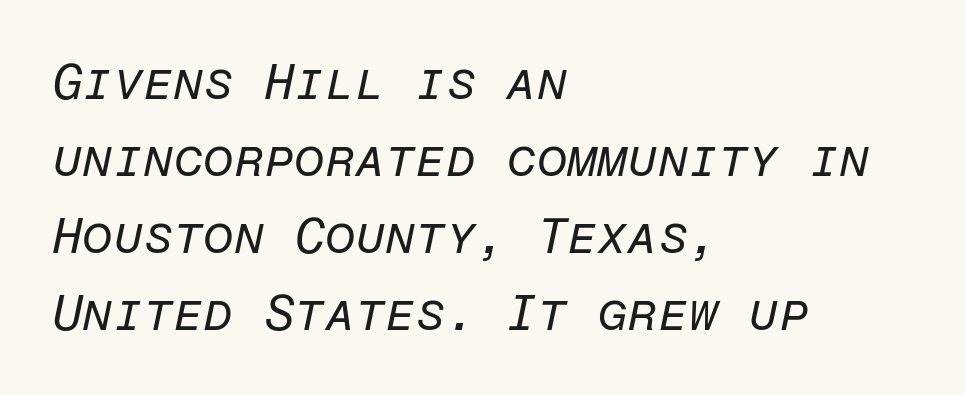
The designer left line spacing at the default. Rule under the text: the space is simply empty. Look at the tracking — it's just the regular setting, nothing added. The strokes are not fattened; the text isn't bold. The letters are slanted; this is an italic face.
